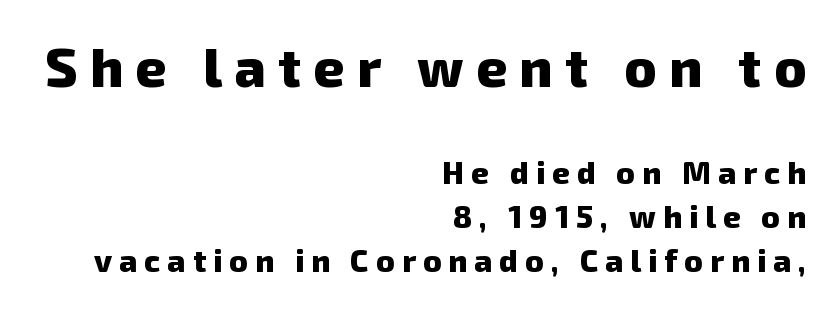
A normal amount of white space separates one row of letters from the next. What stands out about the letter spacing? Its width — letters are far apart. Descender tails drop into unmarked territory. These words are printed bold, with thick strokes throughout.
